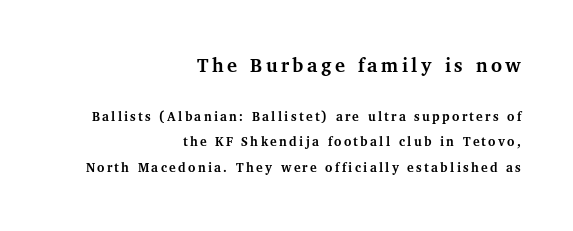
{"italic": "no", "bold": "yes", "underline": "no", "align": "right", "line_spacing_ratio": 1.82, "larger_block": "first", "size_ratio": 1.5, "glyph_px": 21}
